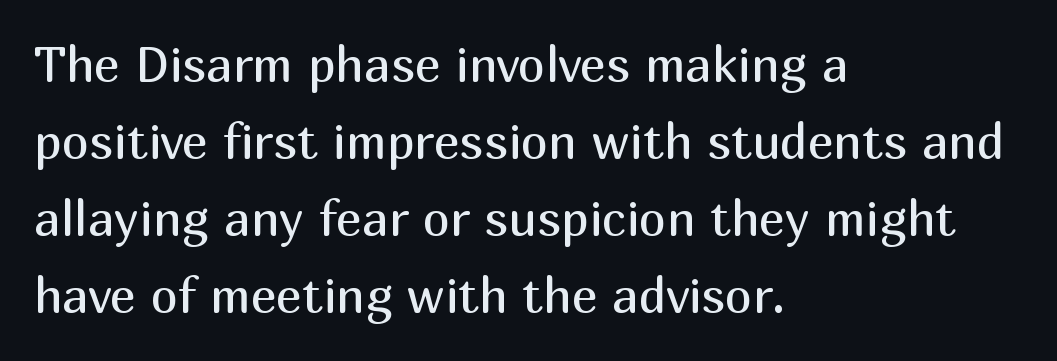
{"serif": "no", "italic": "no", "bold": "no", "weight": "regular", "width": "normal", "stroke_contrast": "medium", "x_height": "medium", "monospaced": "no", "underline": "no", "align": "left", "line_spacing": "normal", "line_spacing_ratio": 1.57, "letter_spacing": "normal", "letter_spacing_em": 0.0, "glyph_px": 49}
